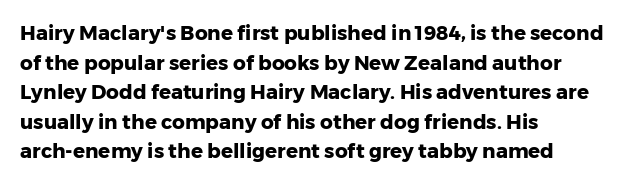
{"italic": "no", "bold": "yes", "underline": "no", "align": "left", "line_spacing": "normal", "line_spacing_ratio": 1.48, "letter_spacing": "normal", "letter_spacing_em": 0.0, "glyph_px": 20}
